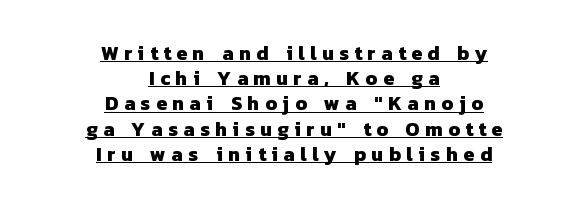
The image shows 20 px bold type; set centered, normal line spacing (1.26x), unusually wide letter spacing (+0.27 em), underlined.
